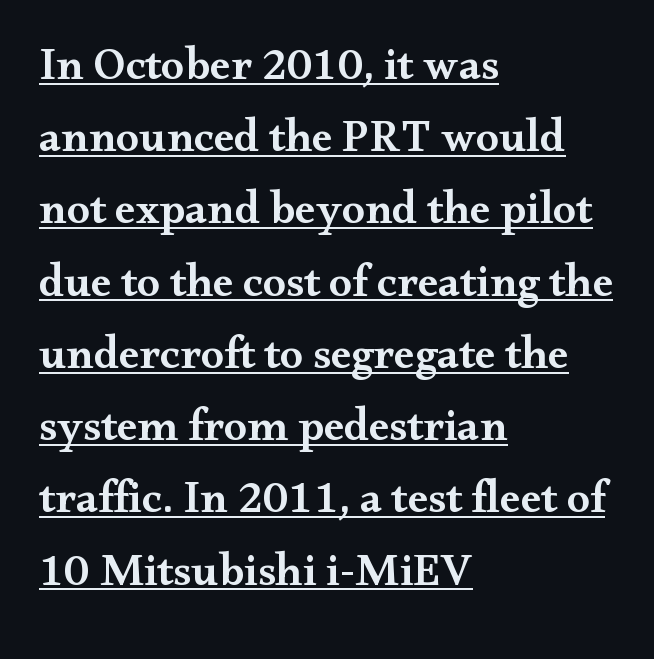
{"serif": "yes", "italic": "no", "bold": "semi", "weight": "semibold", "width": "wide", "stroke_contrast": "medium", "x_height": "small", "monospaced": "no", "underline": "yes", "align": "left", "line_spacing": "normal", "line_spacing_ratio": 1.57, "letter_spacing": "normal", "letter_spacing_em": 0.0, "glyph_px": 46}
